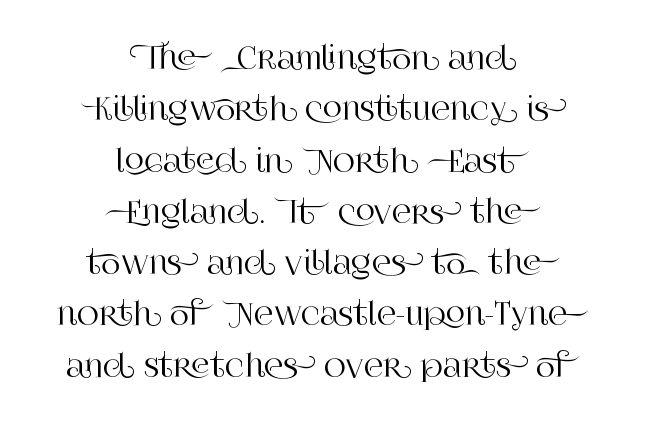
The image shows 30 px serif type, upright; set centered, line spacing 1.71x, normal letter spacing, not underlined; high stroke contrast and a large x-height.
